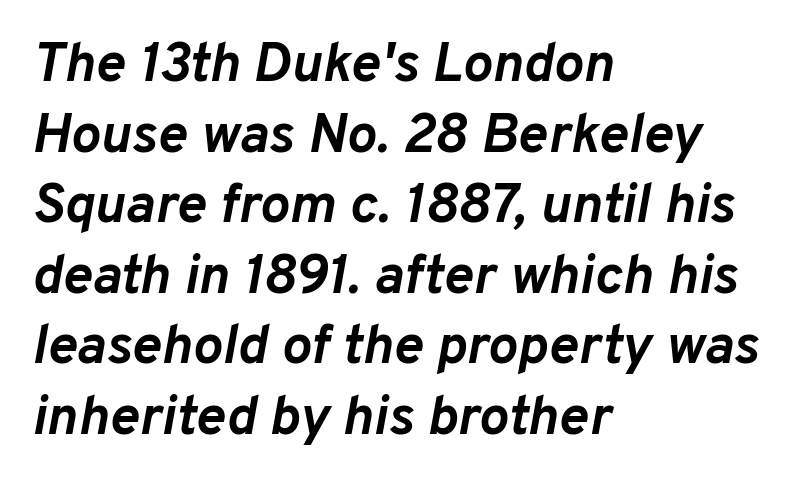
Q: Is the text bold? A: Yes.
Q: Is the text italic (slanted)? A: Yes, it leans right by about 10 degrees.
Q: Is the text underlined? A: No.
Q: How is the paragraph aligned? A: Left-aligned.
Q: Is the spacing between letters normal or unusually wide? A: Normal.
Q: Is the spacing between lines tight, normal or loose? A: Normal.
Q: Width (condensed, normal, or wide)? A: Normal.
Q: Stroke contrast? A: Low.
Q: x-height? A: Medium.
Q: Monospaced? A: No.
